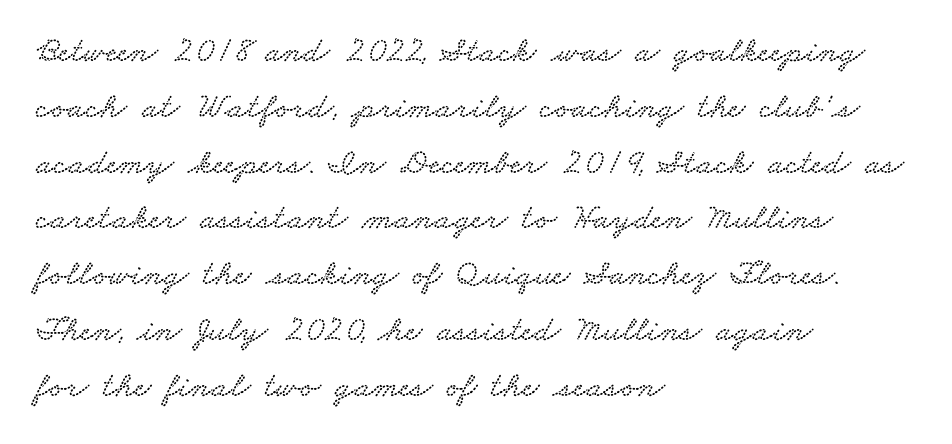
Q: Is the typeface a serif or a sans-serif typeface? A: Serif.
Q: Is the text underlined? A: No.
Q: How is the paragraph aligned? A: Left-aligned.
Q: Is the spacing between letters normal or unusually wide? A: Normal.
Q: Is the spacing between lines tight, normal or loose? A: Normal.
Q: Width (condensed, normal, or wide)? A: Wide.
Q: Stroke contrast? A: Low.
Q: x-height? A: Small.
Q: Monospaced? A: No.
